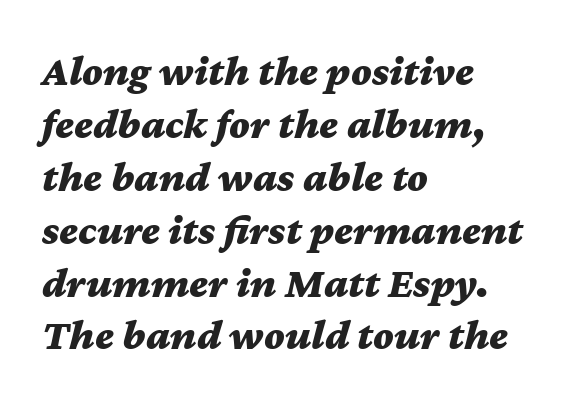
The image shows 43 px bold, wide type, italic (leaning right); set left-aligned, line spacing 1.23x, normal letter spacing, not underlined; medium stroke contrast and a medium x-height.
